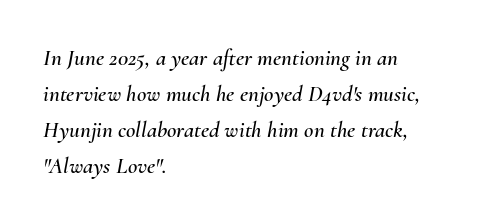
Q: Is the text italic (slanted)? A: Yes, it leans right by about 10 degrees.
Q: Is the text underlined? A: No.
Q: How is the paragraph aligned? A: Left-aligned.
Q: Is the spacing between letters normal or unusually wide? A: Normal.
Q: Is the spacing between lines tight, normal or loose? A: Normal.
